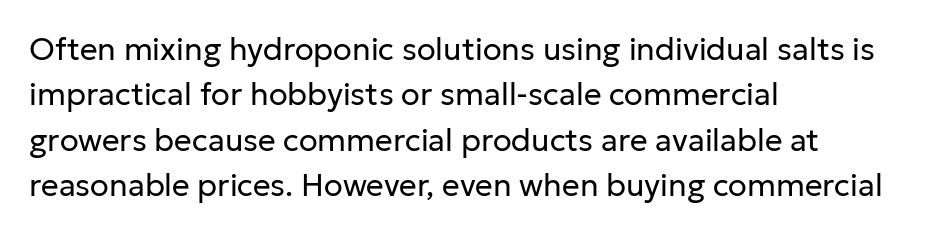
{"serif": "no", "italic": "no", "bold": "no", "weight": "regular", "width": "normal", "stroke_contrast": "low", "x_height": "medium", "monospaced": "no", "underline": "no", "align": "left", "line_spacing": "normal", "line_spacing_ratio": 1.46, "letter_spacing": "normal", "letter_spacing_em": 0.0, "glyph_px": 31}
